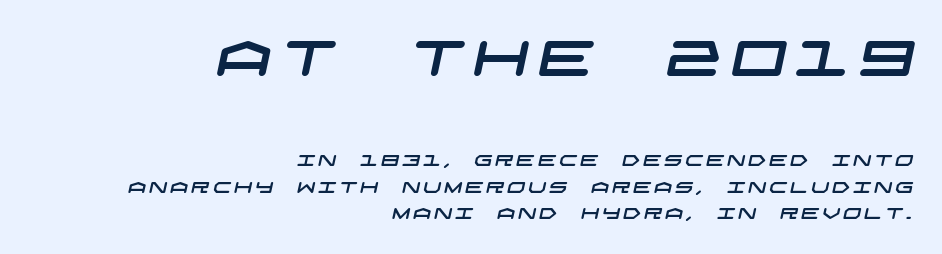
Compared with a flush-left layout, this one pins lines to the opposite, right side. No feet cap the strokes, marking this as sans-serif type. Which of the two is more prominent by size? The first, at the top. Honestly, there is no underline to notice here at all. Is there much room between lines? A standard amount, neither cramped nor airy.
